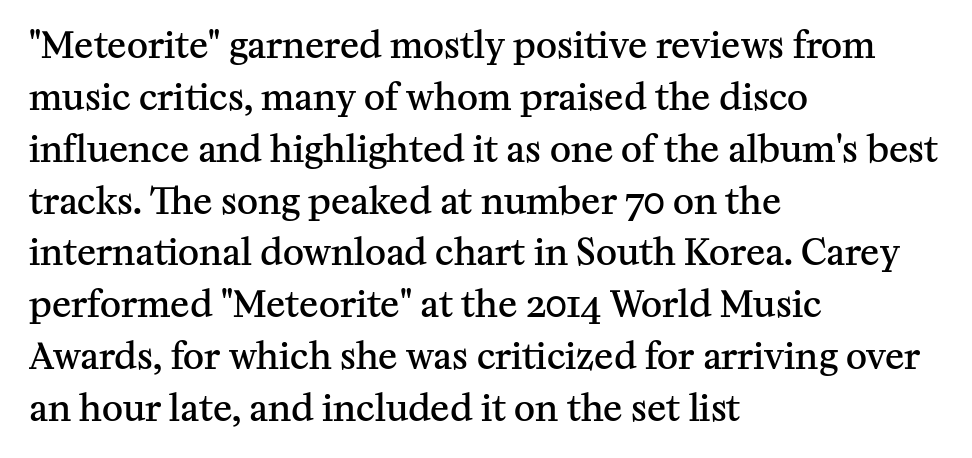
This rendering uses left alignment, leaving the right contour irregular. Leading matches the norm, producing a regular column. The tracking reads as untouched default to a designer's eye. What weight is shown? A semibold, between regular and bold. You could not count columns in this text — the font is proportionally spaced.
